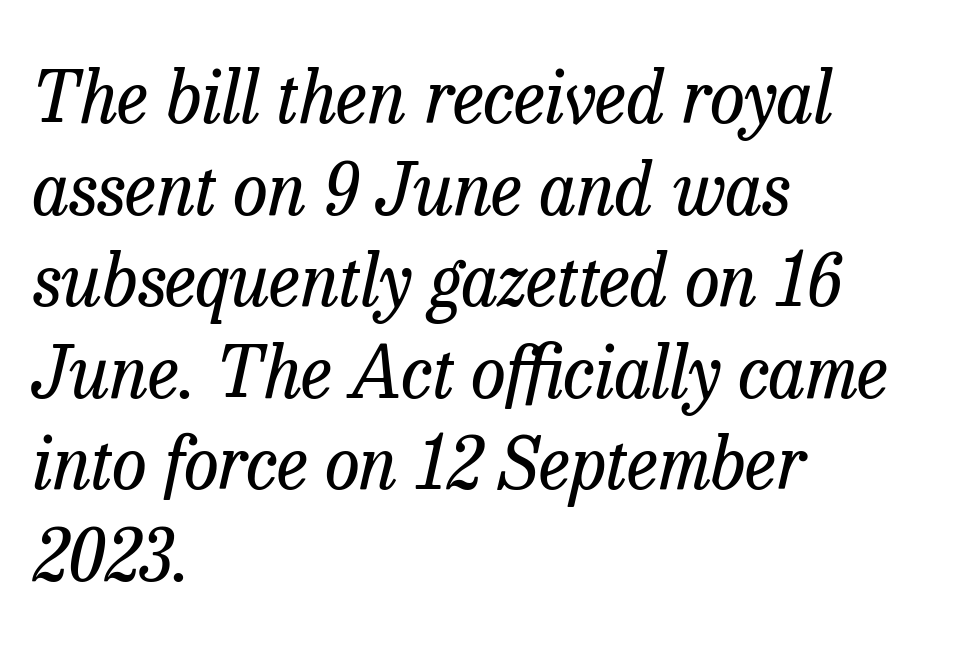
The image shows 71 px regular-weight serif type, italic (leaning right); set left-aligned, normal line spacing (1.29x), normal letter spacing, not underlined; low stroke contrast and a medium x-height.
